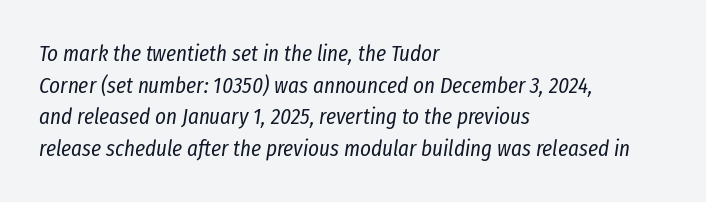
Q: Is the text bold? A: No.
Q: Is the text italic (slanted)? A: Yes, it leans right by about 8 degrees.
Q: Is the text underlined? A: No.
Q: How is the paragraph aligned? A: Left-aligned.
Q: Is the spacing between letters normal or unusually wide? A: Normal.
Q: Is the spacing between lines tight, normal or loose? A: Normal.
